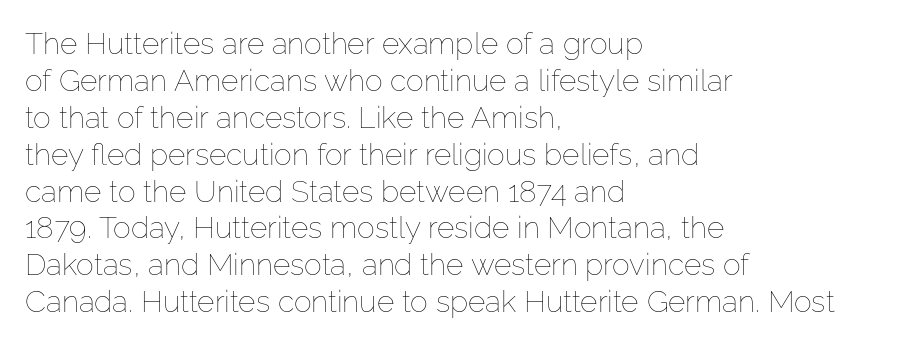
{"italic": "no", "bold": "no", "weight": "thin", "width": "normal", "stroke_contrast": "low", "x_height": "medium", "monospaced": "no", "underline": "no", "align": "left", "line_spacing_ratio": 1.23, "letter_spacing": "normal", "letter_spacing_em": 0.0, "glyph_px": 30}
